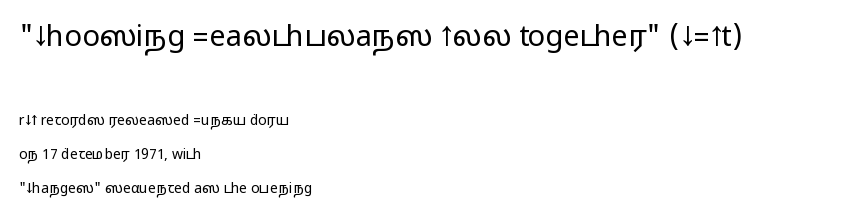
The image shows 29 px wide sans-serif type, upright; set left-aligned, loose line spacing (2.41x), normal letter spacing, not underlined; the first (top) block is 2.07x larger; medium stroke contrast.
